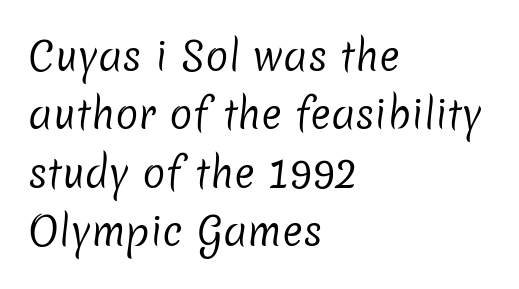
Q: Is the text bold? A: No.
Q: Is the typeface a serif or a sans-serif typeface? A: Sans-serif.
Q: Is the text underlined? A: No.
Q: How is the paragraph aligned? A: Left-aligned.
Q: Is the spacing between letters normal or unusually wide? A: Normal.
Q: Is the spacing between lines tight, normal or loose? A: Normal.
Q: Width (condensed, normal, or wide)? A: Normal.
Q: Stroke contrast? A: Low.
Q: x-height? A: Medium.
Q: Monospaced? A: No.
